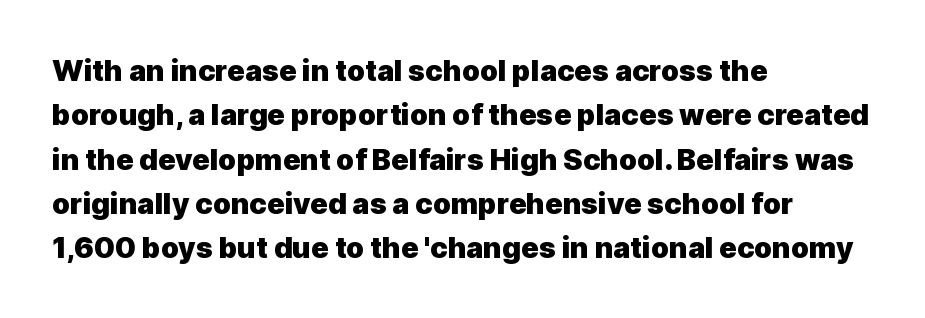
Q: Is the text bold? A: Yes.
Q: Is the text italic (slanted)? A: No, it is upright.
Q: Is the typeface a serif or a sans-serif typeface? A: Sans-serif.
Q: Is the text underlined? A: No.
Q: How is the paragraph aligned? A: Left-aligned.
Q: Is the spacing between letters normal or unusually wide? A: Normal.
Q: Is the spacing between lines tight, normal or loose? A: Normal.
Q: Width (condensed, normal, or wide)? A: Normal.
Q: x-height? A: Medium.
Q: Monospaced? A: No.
